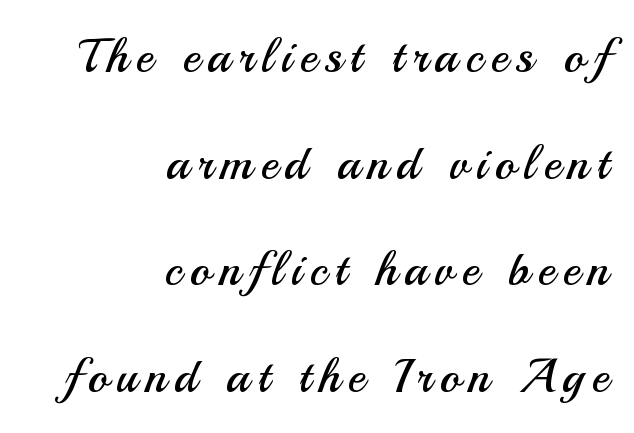
Q: Is the text bold? A: No.
Q: Is the text italic (slanted)? A: Yes.
Q: Is the typeface a serif or a sans-serif typeface? A: Sans-serif.
Q: Is the text underlined? A: No.
Q: How is the paragraph aligned? A: Right-aligned.
Q: Is the spacing between lines tight, normal or loose? A: Loose.
Q: Width (condensed, normal, or wide)? A: Normal.
Q: Stroke contrast? A: Medium.
Q: x-height? A: Small.
Q: Monospaced? A: No.
